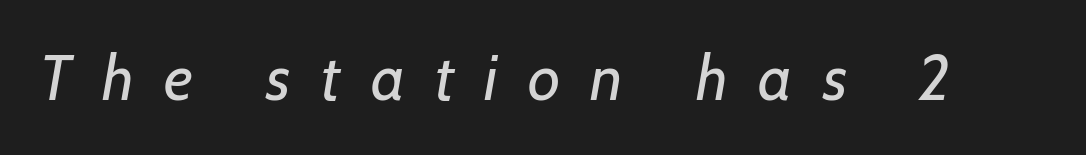
The image shows 63 px regular-weight type, italic (leaning right); set unusually wide letter spacing (+0.48 em), not underlined; low stroke contrast and a medium x-height.
